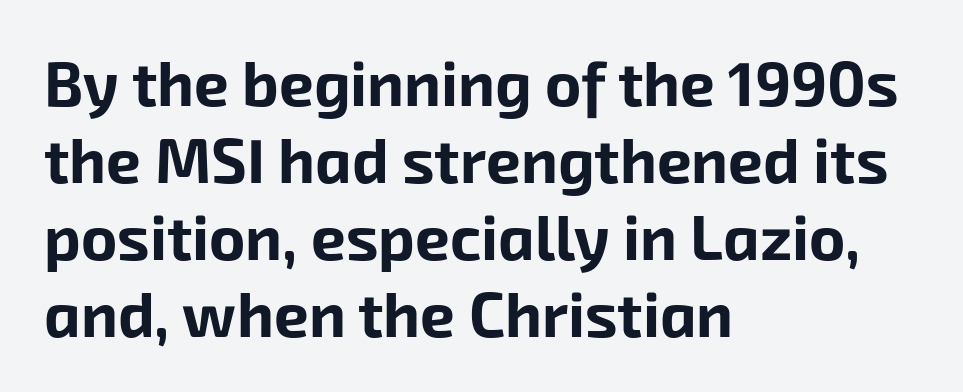
{"serif": "no", "bold": "yes", "weight": "bold", "width": "normal", "stroke_contrast": "low", "x_height": "medium", "monospaced": "no", "underline": "no", "align": "left", "line_spacing_ratio": 1.24, "letter_spacing": "normal", "letter_spacing_em": 0.0, "glyph_px": 62}
